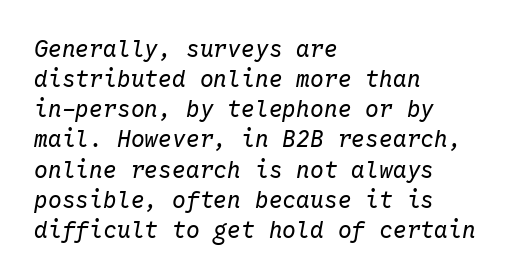
Q: Is the text bold? A: No.
Q: Is the text italic (slanted)? A: Yes, it leans right by about 10 degrees.
Q: Is the text underlined? A: No.
Q: How is the paragraph aligned? A: Left-aligned.
Q: Is the spacing between letters normal or unusually wide? A: Normal.
Q: Is the spacing between lines tight, normal or loose? A: Normal.
